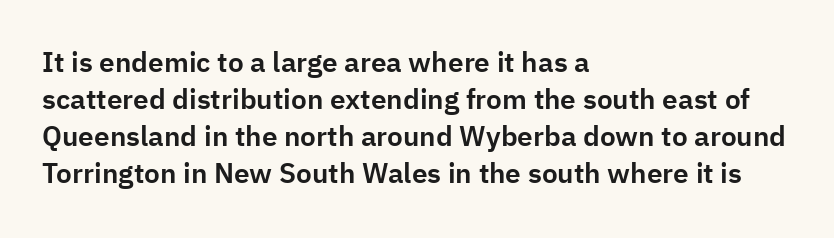
The image shows 28 px sans-serif type, upright; set left-aligned, normal line spacing (1.32x), normal letter spacing, not underlined; low stroke contrast and a medium x-height.
